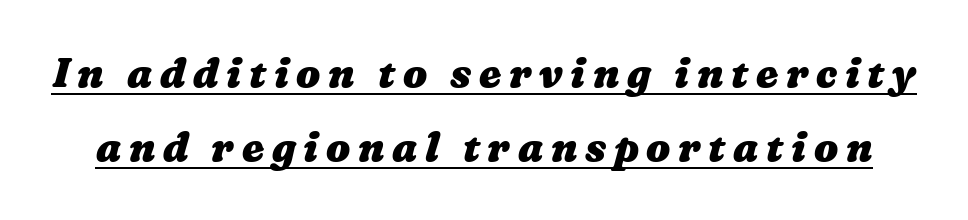
{"bold": "yes", "weight": "heavy", "width": "wide", "stroke_contrast": "medium", "x_height": "medium", "monospaced": "no", "underline": "yes", "line_spacing_ratio": 1.86, "glyph_px": 40}
